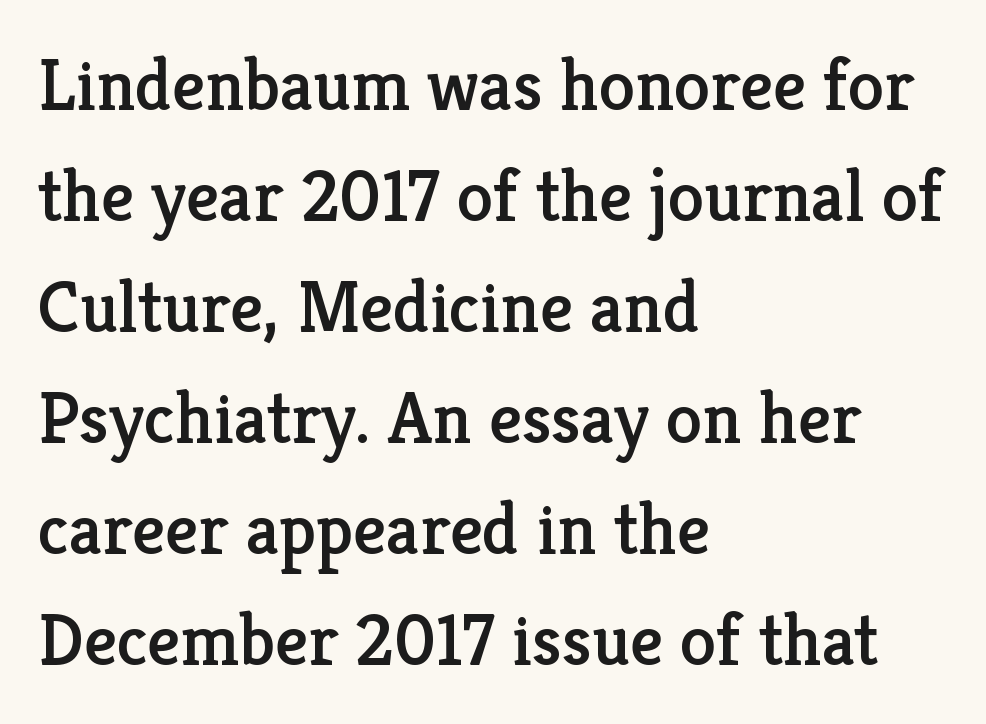
The image shows 73 px serif type, upright; set left-aligned, normal line spacing (1.52x), normal letter spacing, not underlined; low stroke contrast and a medium x-height.
